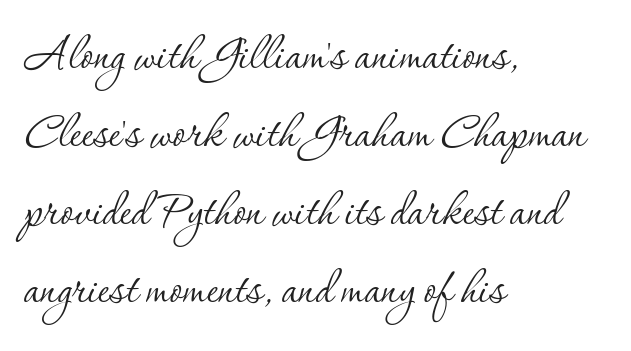
The image shows 59 px thin serif type; set left-aligned, normal line spacing (1.32x), normal letter spacing, not underlined; low stroke contrast and a small x-height.
